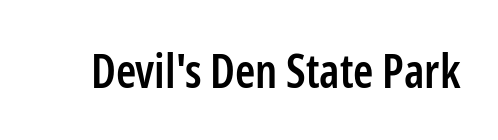
Q: Is the text bold? A: Semi-bold.
Q: Is the text italic (slanted)? A: No, it is upright.
Q: Is the typeface a serif or a sans-serif typeface? A: Sans-serif.
Q: Is the text underlined? A: No.
Q: Is the spacing between letters normal or unusually wide? A: Normal.
Q: Width (condensed, normal, or wide)? A: Condensed.
Q: Stroke contrast? A: Low.
Q: x-height? A: Medium.
Q: Monospaced? A: No.
